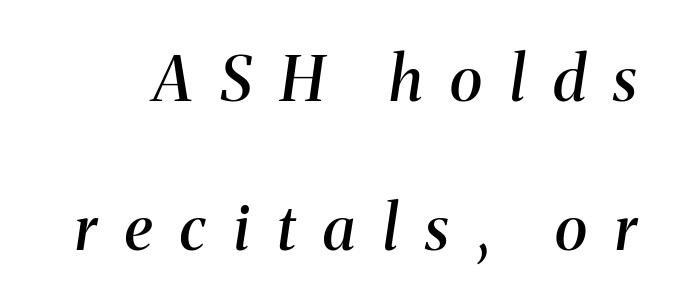
The letters advance in unequal steps, a hallmark of proportional type. You could fit nearly another row in the gap between these rows. Look at the bottom of the vertical strokes: they flare into serifs here. Students, note that the glyphs here are deliberately spaced far apart. Looking at the ascenders, they clearly lean.
